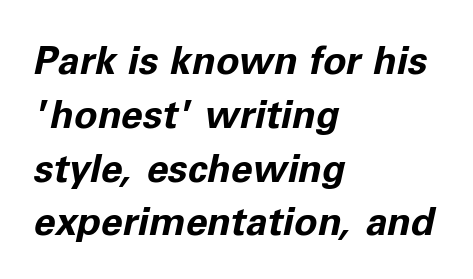
{"italic": "yes", "lean": "right", "slant_degrees": 11, "bold": "yes", "weight": "bold", "width": "normal", "stroke_contrast": "low", "x_height": "medium", "monospaced": "no", "underline": "no", "align": "left", "line_spacing": "normal", "line_spacing_ratio": 1.38, "letter_spacing": "normal", "letter_spacing_em": 0.0, "glyph_px": 39}
